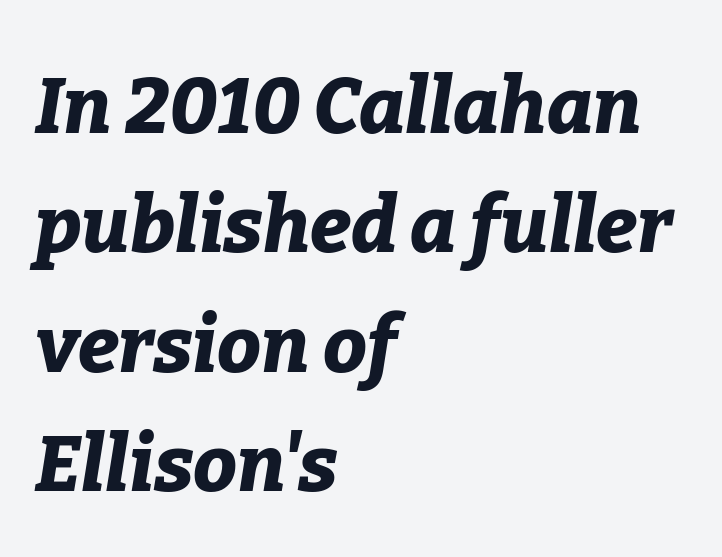
{"italic": "yes", "lean": "right", "slant_degrees": 9, "bold": "yes", "weight": "bold", "width": "normal", "stroke_contrast": "low", "x_height": "medium", "monospaced": "no", "underline": "no", "align": "left", "line_spacing": "normal", "line_spacing_ratio": 1.53, "letter_spacing": "normal", "letter_spacing_em": 0.0, "glyph_px": 78}
